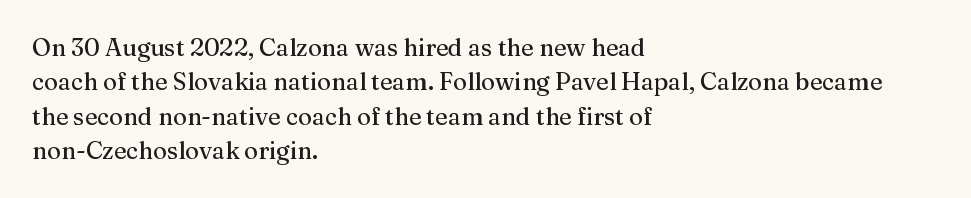
The image shows 24 px text type, upright; set left-aligned, normal line spacing (1.43x), normal letter spacing, not underlined.
